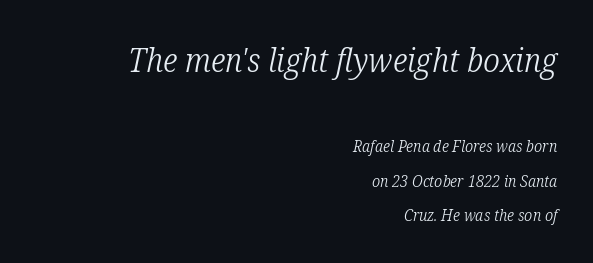
Q: Is the text bold? A: No.
Q: Is the text italic (slanted)? A: Yes, it leans right by about 12 degrees.
Q: Is the typeface a serif or a sans-serif typeface? A: Serif.
Q: Is the text underlined? A: No.
Q: How is the paragraph aligned? A: Right-aligned.
Q: Is the spacing between letters normal or unusually wide? A: Normal.
Q: Is the spacing between lines tight, normal or loose? A: Loose.
Q: Which block of text is set in a larger size, the first (top) or the second (bottom)? A: The first (top) one.
Q: Width (condensed, normal, or wide)? A: Condensed.
Q: Stroke contrast? A: Low.
Q: x-height? A: Medium.
Q: Monospaced? A: No.
